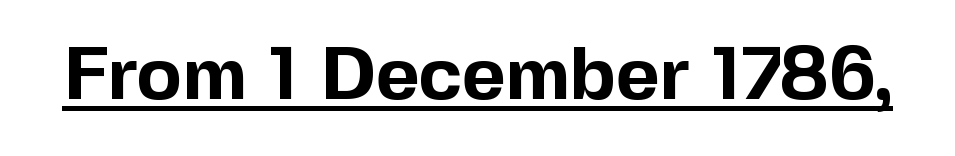
Do the characters align in a grid? No, the font is proportional. Ordinary non-slanted type is in use. This rendering features underlined lettering. Classification — sans serif. How are the letters spaced? Ordinarily, with no added tracking.
